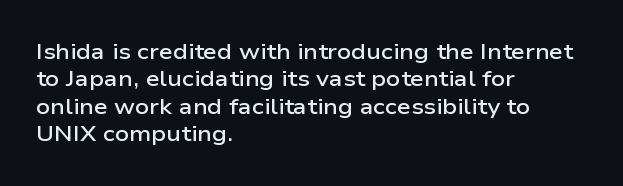
Q: Is the text bold? A: Semi-bold.
Q: Is the text italic (slanted)? A: No, it is upright.
Q: Is the text underlined? A: No.
Q: How is the paragraph aligned? A: Left-aligned.
Q: Is the spacing between letters normal or unusually wide? A: Normal.
Q: Is the spacing between lines tight, normal or loose? A: Normal.
